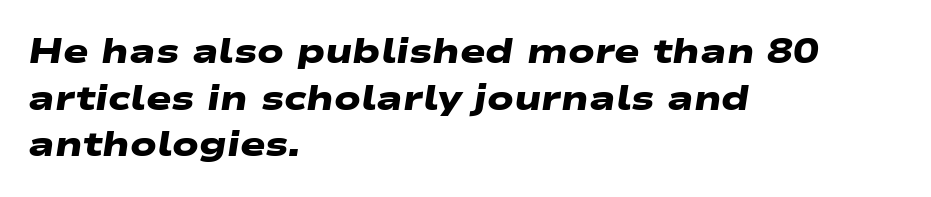
The image shows 34 px heavy, wide sans-serif type; set left-aligned, normal line spacing (1.37x), normal letter spacing, not underlined; low stroke contrast and a medium x-height.
